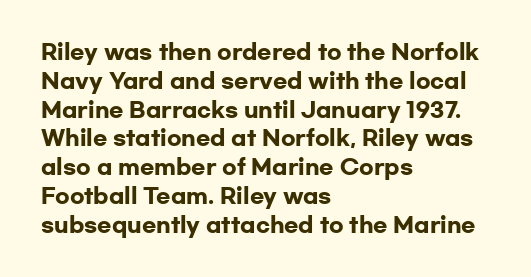
The image shows 21 px bold type, upright; set left-aligned, normal line spacing (1.37x), normal letter spacing, not underlined.
